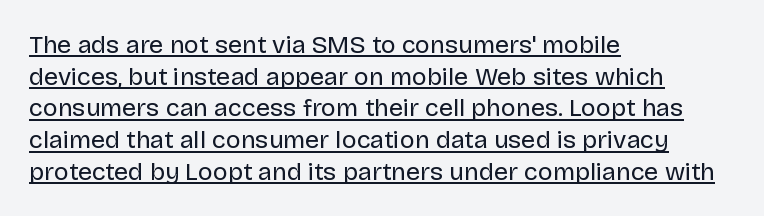
The image shows 25 px text type, upright; set left-aligned, normal line spacing (1.27x), normal letter spacing, underlined.
